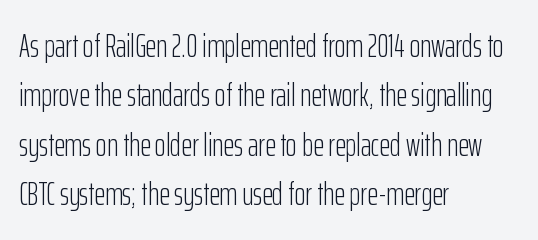
{"serif": "no", "italic": "no", "bold": "no", "weight": "light", "width": "condensed", "stroke_contrast": "low", "x_height": "medium", "monospaced": "no", "underline": "no", "align": "left", "line_spacing": "normal", "line_spacing_ratio": 1.5, "letter_spacing": "normal", "letter_spacing_em": 0.0, "glyph_px": 33}
